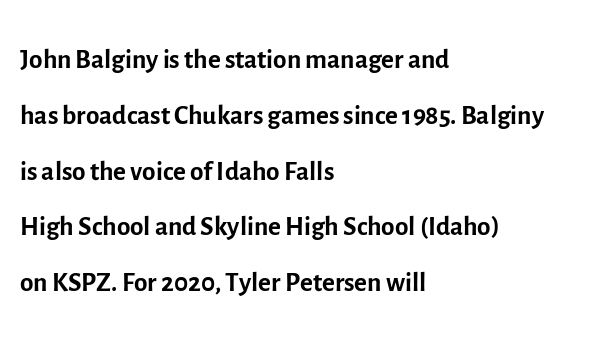
Rendered with straight, roman letterforms. Each new line begins a customary step beneath the previous one. The space beneath each line is pristine and unruled. The rendering uses natural spacing where letterforms have individual widths. Layout note: lines flush left.
